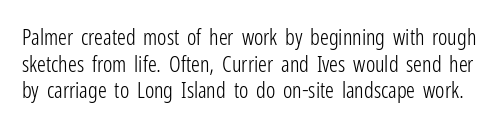
Every character sits straight up, as roman type does. Just letters on the line, the space beneath them empty. Stem width sits at or under what a default text font uses. Does extra space separate the letters? No, they use regular spacing.
